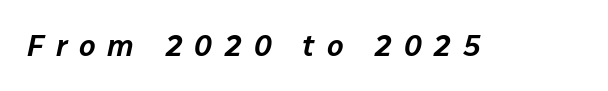
{"italic": "yes", "lean": "right", "slant_degrees": 12, "width": "normal", "stroke_contrast": "low", "x_height": "medium", "monospaced": "no", "underline": "no", "letter_spacing": "wide", "letter_spacing_em": 0.39, "glyph_px": 30}
